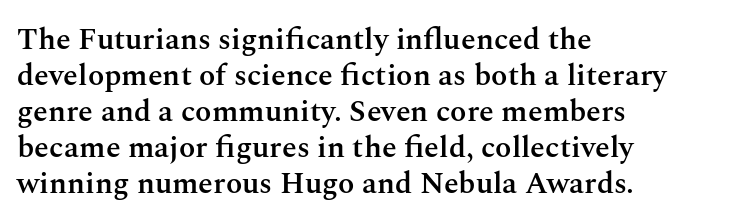
The glyphs in this specimen are seriffed. All the whitespace from short lines collects on the right. Quick note: not italic, upright. Does extra space separate the letters? No, they use regular spacing.
